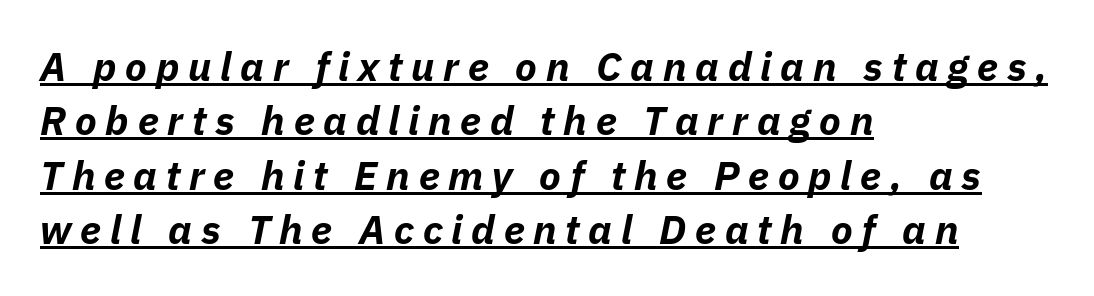
Q: Is the text bold? A: Yes.
Q: Is the text italic (slanted)? A: Yes, it leans right by about 11 degrees.
Q: Is the text underlined? A: Yes.
Q: How is the paragraph aligned? A: Left-aligned.
Q: Is the spacing between letters normal or unusually wide? A: Unusually wide.
Q: Is the spacing between lines tight, normal or loose? A: Normal.
Q: Width (condensed, normal, or wide)? A: Normal.
Q: Stroke contrast? A: Low.
Q: x-height? A: Medium.
Q: Monospaced? A: No.
